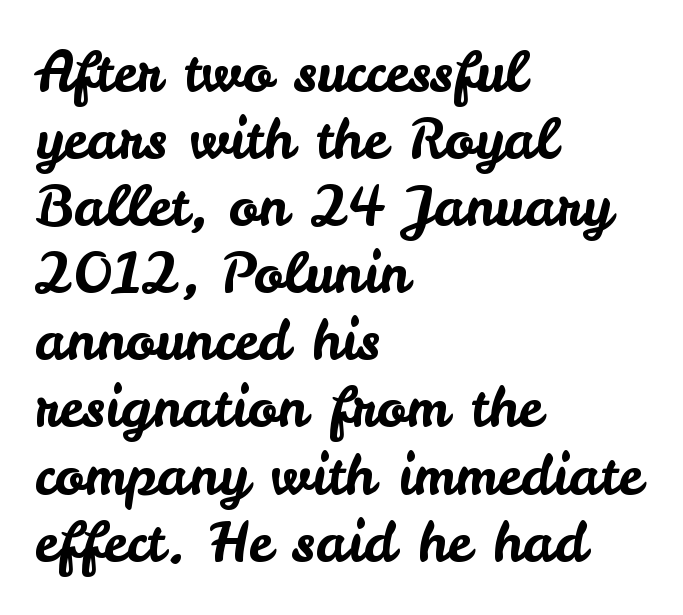
{"serif": "no", "width": "normal", "stroke_contrast": "low", "x_height": "small", "monospaced": "no", "underline": "no", "align": "left", "line_spacing_ratio": 1.22, "letter_spacing": "normal", "letter_spacing_em": 0.0, "glyph_px": 55}
